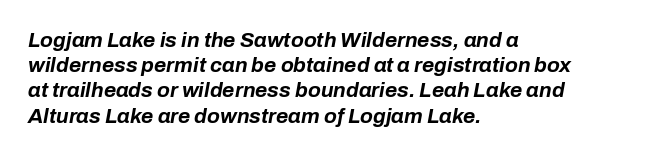
The image shows 21 px bold type, italic (leaning right); set left-aligned, line spacing 1.2x, normal letter spacing, not underlined.
